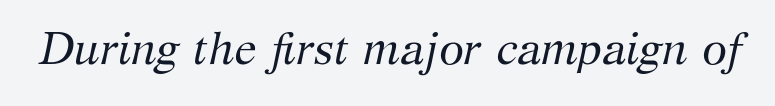
The image shows 45 px regular-weight serif type, italic (leaning right); set normal letter spacing, not underlined; medium stroke contrast and a medium x-height.
